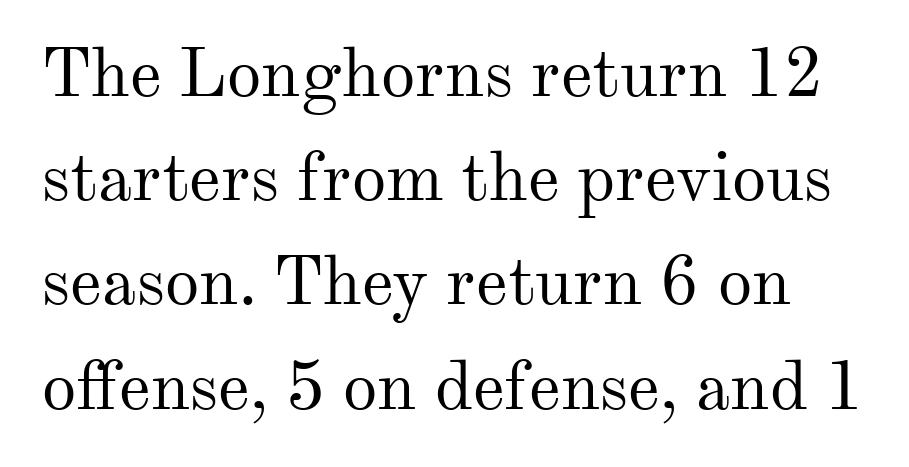
Nope, not italic — everything's standing straight. What kind of face is this? One with serifs. Short note: letters normally spaced. This reads as an unemphasized weight, regular at the heaviest.
